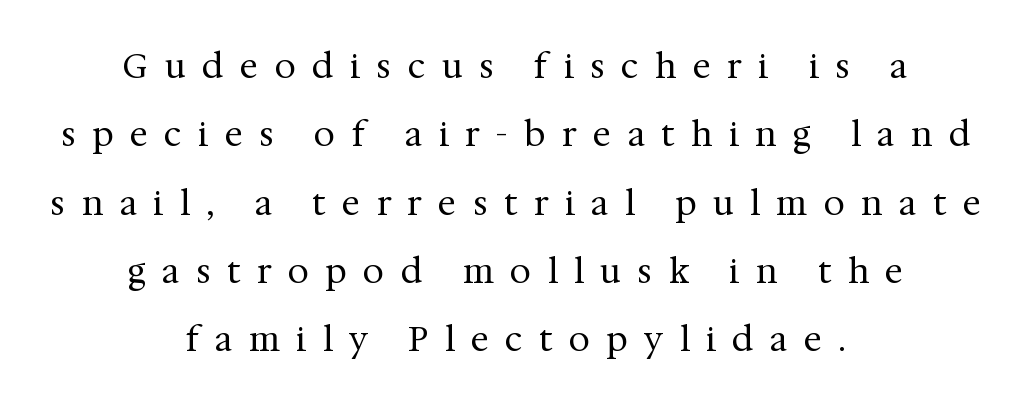
{"serif": "yes", "italic": "no", "bold": "no", "weight": "regular", "width": "normal", "stroke_contrast": "medium", "x_height": "medium", "monospaced": "no", "underline": "no", "align": "center", "line_spacing": "loose", "line_spacing_ratio": 2.01, "letter_spacing": "wide", "letter_spacing_em": 0.49, "glyph_px": 34}
